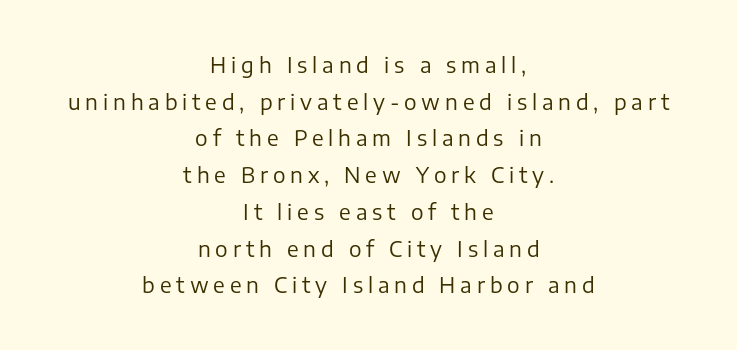
The image shows 21 px text type, upright; set centered, line spacing 1.75x, unusually wide letter spacing (+0.23 em), not underlined.
